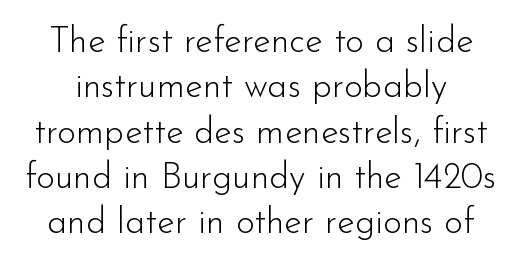
Q: Is the text bold? A: No.
Q: Is the text italic (slanted)? A: No, it is upright.
Q: Is the typeface a serif or a sans-serif typeface? A: Sans-serif.
Q: Is the text underlined? A: No.
Q: Is the spacing between letters normal or unusually wide? A: Normal.
Q: Is the spacing between lines tight, normal or loose? A: Normal.
Q: Width (condensed, normal, or wide)? A: Normal.
Q: Stroke contrast? A: Low.
Q: x-height? A: Small.
Q: Monospaced? A: No.
